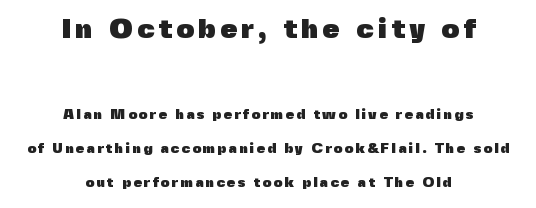
Q: Is the text bold? A: Yes.
Q: Is the text italic (slanted)? A: No, it is upright.
Q: Is the typeface a serif or a sans-serif typeface? A: Sans-serif.
Q: Is the text underlined? A: No.
Q: How is the paragraph aligned? A: Centered.
Q: Is the spacing between lines tight, normal or loose? A: Loose.
Q: Which block of text is set in a larger size, the first (top) or the second (bottom)? A: The first (top) one.
Q: Width (condensed, normal, or wide)? A: Normal.
Q: x-height? A: Medium.
Q: Monospaced? A: No.
